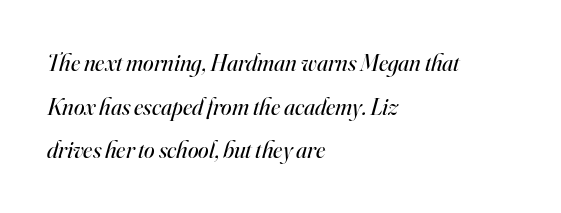
Q: Is the text bold? A: No.
Q: Is the text italic (slanted)? A: Yes, it leans right by about 16 degrees.
Q: Is the text underlined? A: No.
Q: How is the paragraph aligned? A: Left-aligned.
Q: Is the spacing between letters normal or unusually wide? A: Normal.
